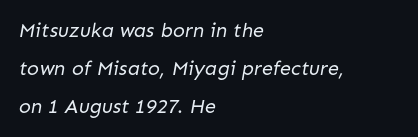
{"bold": "no", "underline": "no", "align": "left", "line_spacing": "loose", "line_spacing_ratio": 1.9, "letter_spacing": "normal", "letter_spacing_em": 0.0, "glyph_px": 20}
